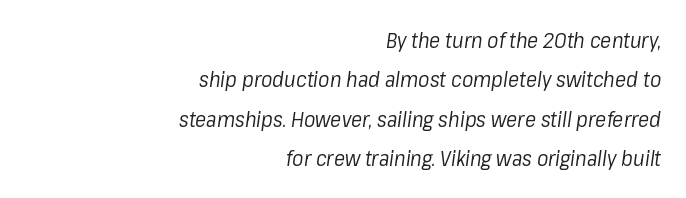
The image shows 21 px text type, italic (leaning right); set right-aligned, line spacing 1.88x, normal letter spacing, not underlined.
